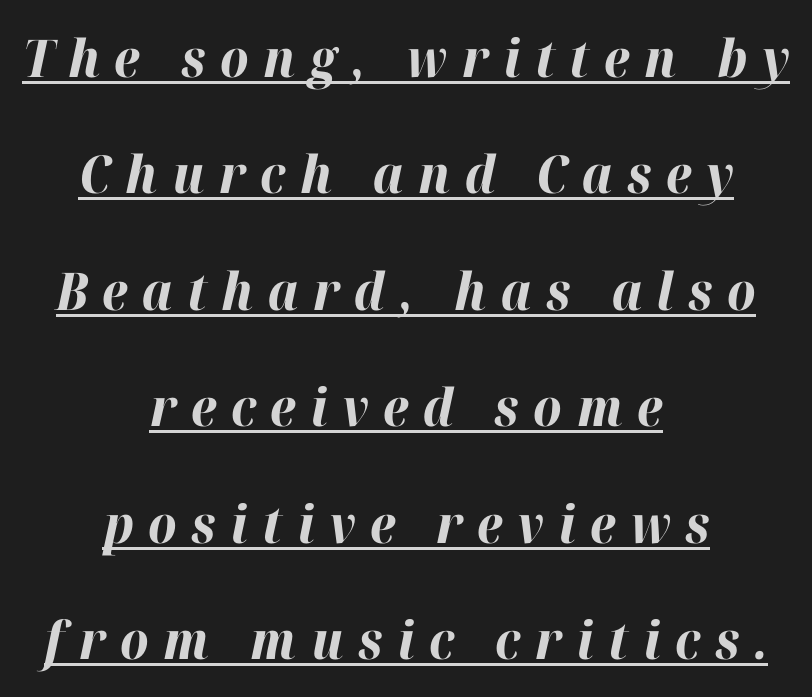
Style check: oblique. A great deal of white space separates one row of letters from the next. A continuous stroke trails under the words, as in a hyperlink. Line starts and ends both wander, symmetrically. Looks like regular typesetting: each glyph gets only the width it needs. Typesetter's note: full bold, strokes at maximum text heaviness.
